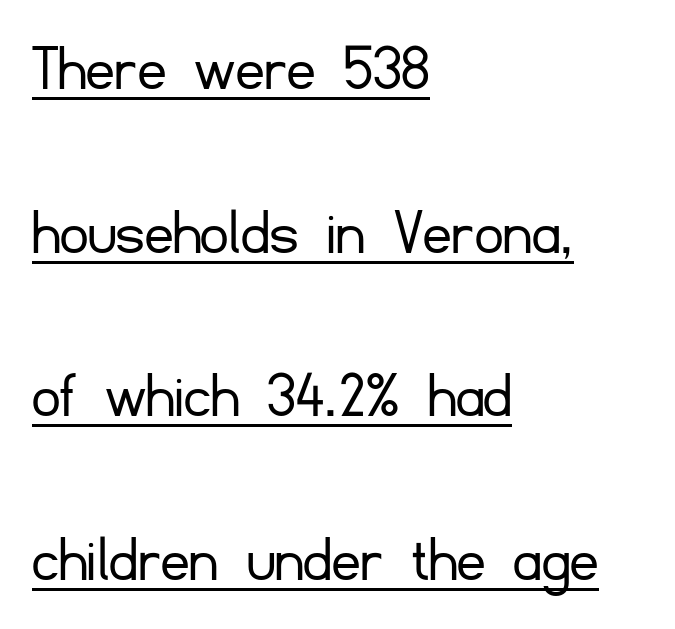
{"serif": "no", "italic": "no", "bold": "no", "weight": "light", "width": "normal", "stroke_contrast": "low", "x_height": "small", "monospaced": "no", "underline": "yes", "align": "left", "line_spacing": "loose", "line_spacing_ratio": 2.37, "letter_spacing": "normal", "letter_spacing_em": 0.0, "glyph_px": 69}
